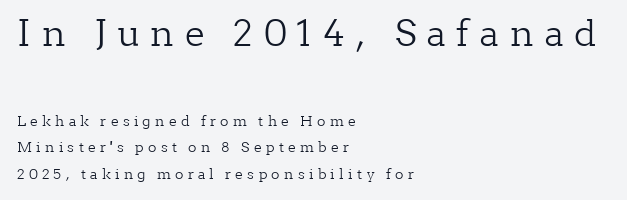
Character widths vary here, with narrow letters taking less room than wide ones. Top chunk: large. Bottom chunk: small. Horizontal alignment here is leftward, the default for most running prose. Rule under the text: the space is simply empty.
